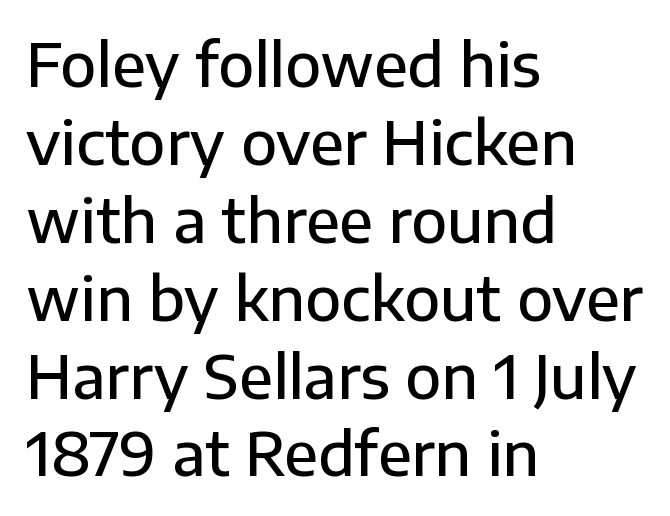
{"serif": "no", "italic": "no", "bold": "semi", "weight": "semibold", "width": "normal", "stroke_contrast": "low", "x_height": "medium", "monospaced": "no", "underline": "no", "align": "left", "line_spacing": "normal", "line_spacing_ratio": 1.32, "letter_spacing": "normal", "letter_spacing_em": 0.0, "glyph_px": 59}
